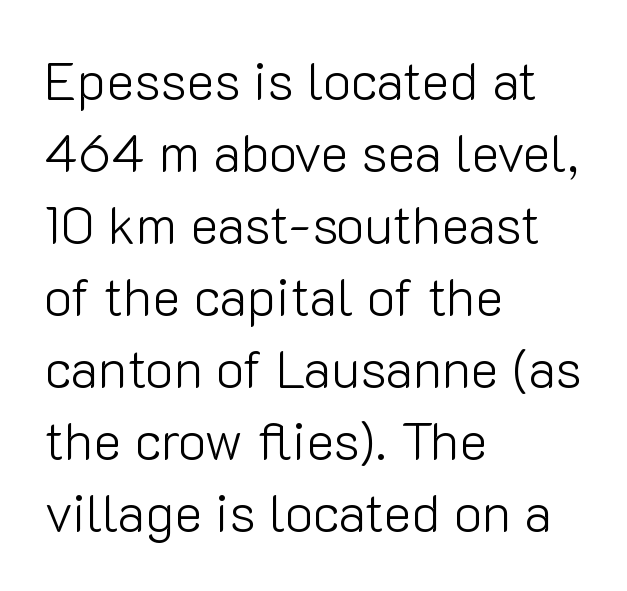
Q: Is the text bold? A: No.
Q: Is the text italic (slanted)? A: No, it is upright.
Q: Is the typeface a serif or a sans-serif typeface? A: Sans-serif.
Q: Is the text underlined? A: No.
Q: How is the paragraph aligned? A: Left-aligned.
Q: Is the spacing between letters normal or unusually wide? A: Normal.
Q: Is the spacing between lines tight, normal or loose? A: Normal.
Q: Width (condensed, normal, or wide)? A: Normal.
Q: Stroke contrast? A: Low.
Q: x-height? A: Medium.
Q: Monospaced? A: No.
